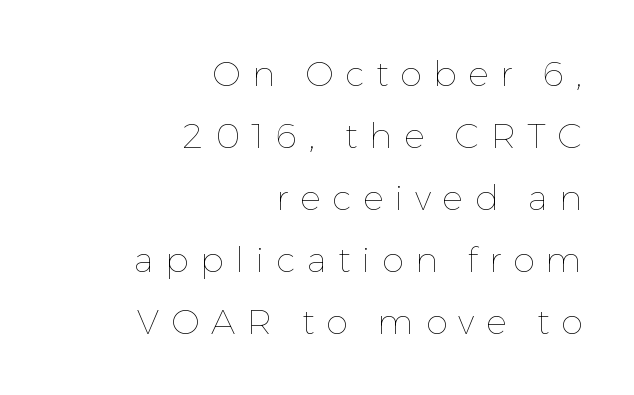
The image shows 35 px thin type, upright; set right-aligned, line spacing 1.77x, unusually wide letter spacing (+0.33 em), not underlined; low stroke contrast and a medium x-height.
